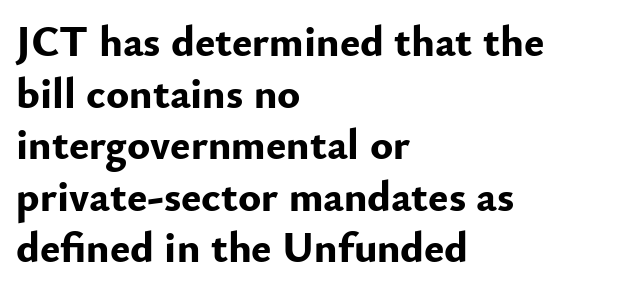
{"serif": "no", "italic": "no", "bold": "yes", "weight": "bold", "width": "normal", "stroke_contrast": "low", "x_height": "small", "monospaced": "no", "underline": "no", "align": "left", "line_spacing_ratio": 1.2, "letter_spacing": "normal", "letter_spacing_em": 0.0, "glyph_px": 43}
